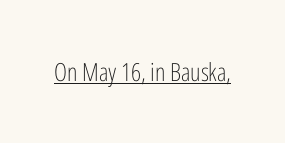
The image shows 25 px text type, upright; set normal letter spacing, underlined.
